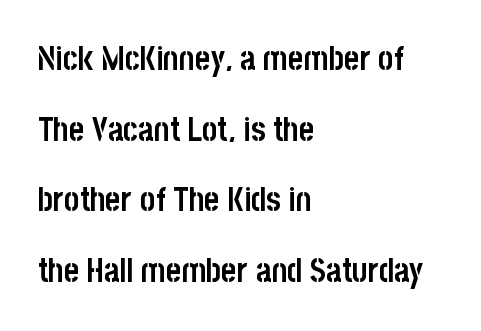
Q: Is the text bold? A: Yes.
Q: Is the text italic (slanted)? A: No, it is upright.
Q: Is the typeface a serif or a sans-serif typeface? A: Sans-serif.
Q: Is the text underlined? A: No.
Q: How is the paragraph aligned? A: Left-aligned.
Q: Is the spacing between letters normal or unusually wide? A: Normal.
Q: Is the spacing between lines tight, normal or loose? A: Loose.
Q: Width (condensed, normal, or wide)? A: Condensed.
Q: Stroke contrast? A: Low.
Q: x-height? A: Large.
Q: Monospaced? A: No.
